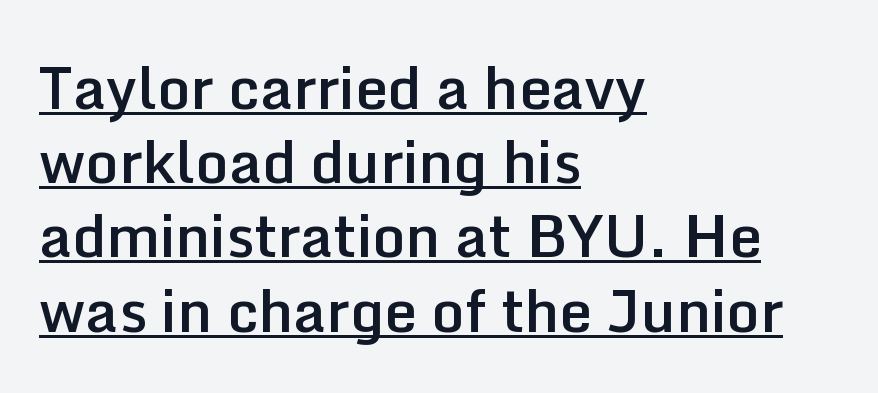
Q: Is the text bold? A: Semi-bold.
Q: Is the text italic (slanted)? A: No, it is upright.
Q: Is the typeface a serif or a sans-serif typeface? A: Sans-serif.
Q: Is the text underlined? A: Yes.
Q: How is the paragraph aligned? A: Left-aligned.
Q: Is the spacing between letters normal or unusually wide? A: Normal.
Q: Is the spacing between lines tight, normal or loose? A: Normal.
Q: Width (condensed, normal, or wide)? A: Normal.
Q: Stroke contrast? A: Low.
Q: x-height? A: Medium.
Q: Monospaced? A: No.
